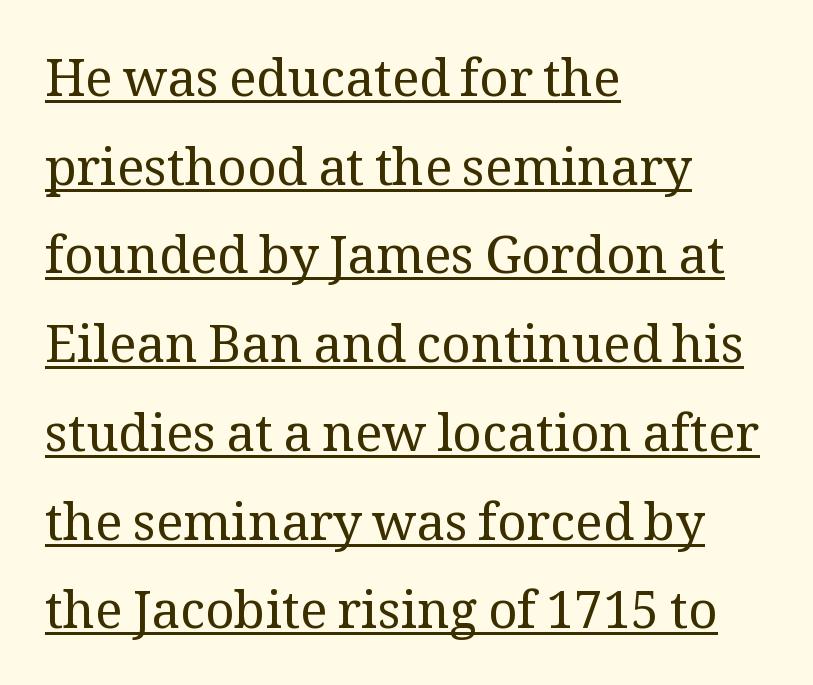
The image shows 51 px regular-weight serif type, upright; set left-aligned, line spacing 1.74x, normal letter spacing, underlined; medium stroke contrast and a medium x-height.
